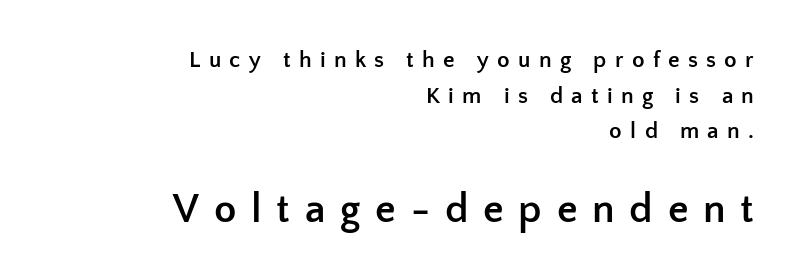
Q: Is the text bold? A: Yes.
Q: Is the text italic (slanted)? A: No, it is upright.
Q: Is the typeface a serif or a sans-serif typeface? A: Sans-serif.
Q: Is the text underlined? A: No.
Q: How is the paragraph aligned? A: Right-aligned.
Q: Is the spacing between letters normal or unusually wide? A: Unusually wide.
Q: Is the spacing between lines tight, normal or loose? A: Normal.
Q: Which block of text is set in a larger size, the first (top) or the second (bottom)? A: The second (bottom) one.
Q: Width (condensed, normal, or wide)? A: Normal.
Q: Stroke contrast? A: Low.
Q: x-height? A: Medium.
Q: Monospaced? A: No.
